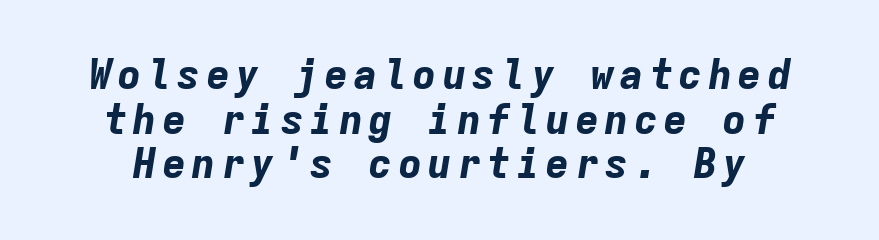
Q: Is the text bold? A: Yes.
Q: Is the text italic (slanted)? A: Yes, it leans right by about 9 degrees.
Q: Is the text underlined? A: No.
Q: Is the spacing between lines tight, normal or loose? A: Tight.
Q: Width (condensed, normal, or wide)? A: Normal.
Q: Stroke contrast? A: Low.
Q: x-height? A: Medium.
Q: Monospaced? A: Yes.
